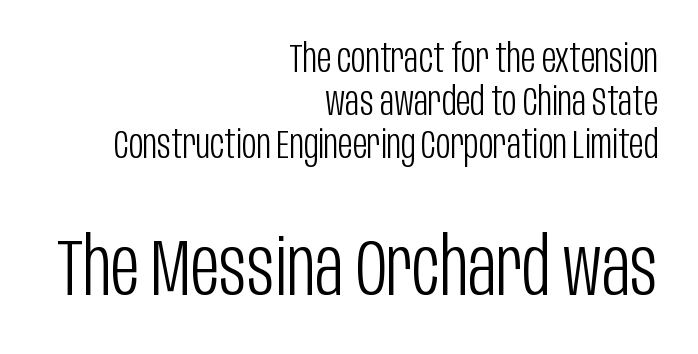
The image shows 79 px light, condensed sans-serif type, upright; set right-aligned, tight line spacing (1.07x), normal letter spacing, not underlined; the second (bottom) block is 1.98x larger; low stroke contrast and a large x-height.
